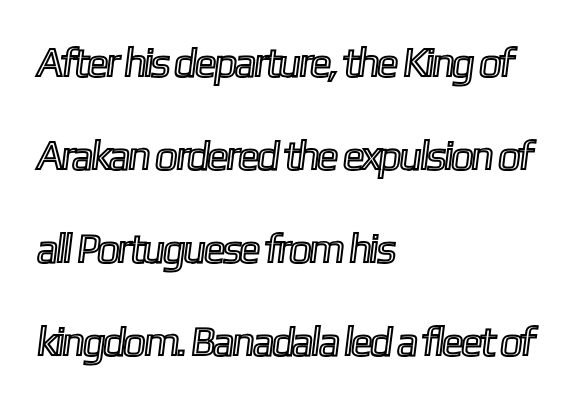
Q: Is the text underlined? A: No.
Q: How is the paragraph aligned? A: Left-aligned.
Q: Is the spacing between letters normal or unusually wide? A: Normal.
Q: Is the spacing between lines tight, normal or loose? A: Loose.
Q: Width (condensed, normal, or wide)? A: Condensed.
Q: x-height? A: Medium.
Q: Monospaced? A: No.
